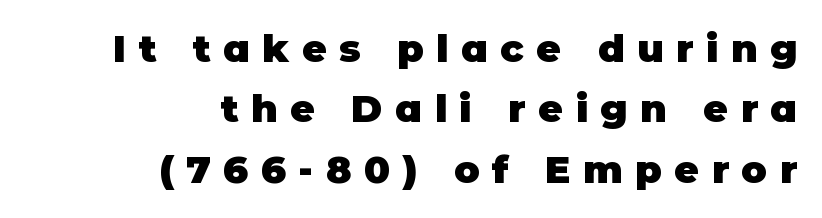
The image shows 38 px heavy sans-serif type, upright; set right-aligned, normal line spacing (1.59x), unusually wide letter spacing (+0.33 em), not underlined; low stroke contrast and a large x-height.
